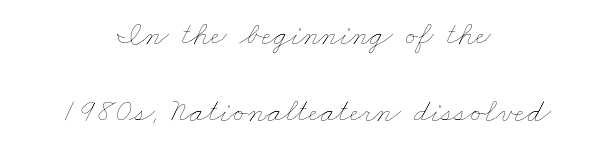
{"bold": "no", "weight": "thin", "width": "wide", "stroke_contrast": "low", "x_height": "small", "monospaced": "no", "underline": "no", "align": "center", "line_spacing": "loose", "line_spacing_ratio": 2.33, "letter_spacing": "normal", "letter_spacing_em": 0.0, "glyph_px": 33}
